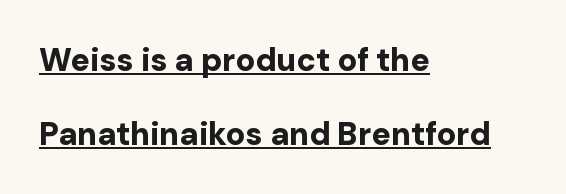
Q: Is the text bold? A: Yes.
Q: Is the text italic (slanted)? A: No, it is upright.
Q: Is the typeface a serif or a sans-serif typeface? A: Sans-serif.
Q: Is the text underlined? A: Yes.
Q: How is the paragraph aligned? A: Left-aligned.
Q: Is the spacing between letters normal or unusually wide? A: Normal.
Q: Is the spacing between lines tight, normal or loose? A: Loose.
Q: Width (condensed, normal, or wide)? A: Normal.
Q: Stroke contrast? A: Low.
Q: x-height? A: Medium.
Q: Monospaced? A: No.
